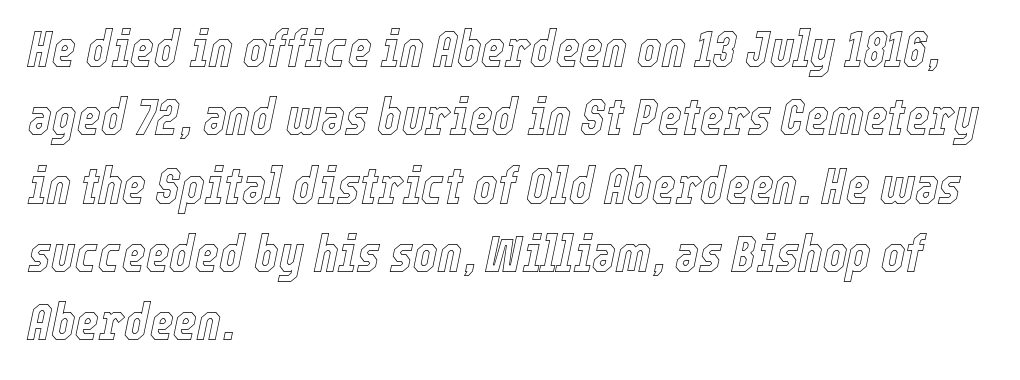
{"italic": "yes", "lean": "right", "slant_degrees": 12, "width": "condensed", "x_height": "medium", "monospaced": "no", "underline": "no", "align": "left", "line_spacing": "normal", "line_spacing_ratio": 1.34, "letter_spacing": "normal", "letter_spacing_em": 0.0, "glyph_px": 51}
